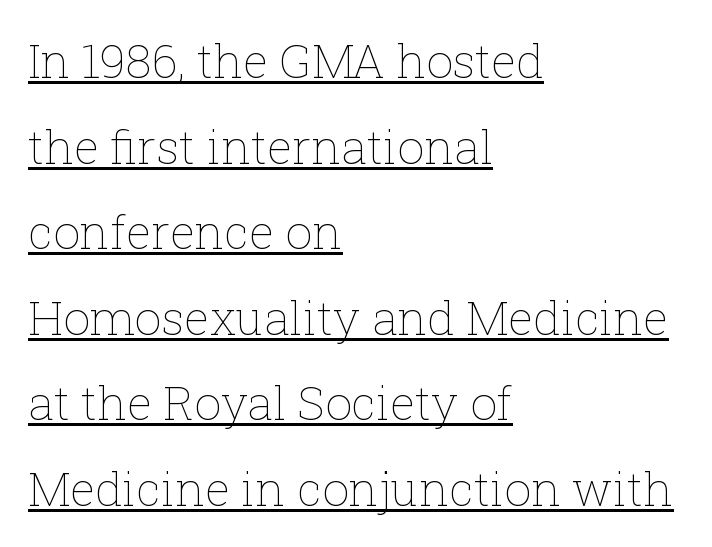
Q: Is the text bold? A: No.
Q: Is the text italic (slanted)? A: No, it is upright.
Q: Is the text underlined? A: Yes.
Q: How is the paragraph aligned? A: Left-aligned.
Q: Is the spacing between letters normal or unusually wide? A: Normal.
Q: Width (condensed, normal, or wide)? A: Normal.
Q: Stroke contrast? A: Low.
Q: x-height? A: Medium.
Q: Monospaced? A: No.
